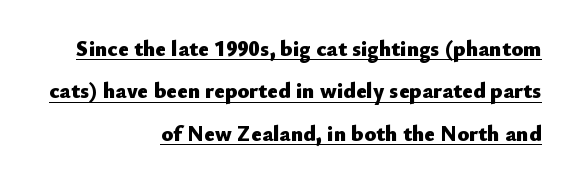
The image shows 22 px bold type, upright; set right-aligned, loose line spacing (1.93x), normal letter spacing, underlined.
